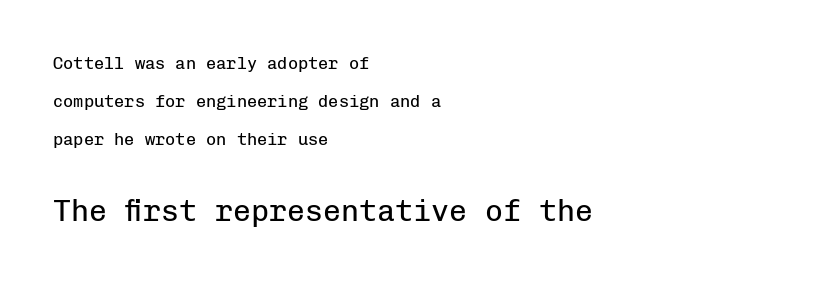
The image shows 30 px regular-weight sans-serif type, upright, monospaced; set left-aligned, loose line spacing (2.25x), normal letter spacing, not underlined; the second (bottom) block is 1.76x larger; low stroke contrast and a medium x-height.
